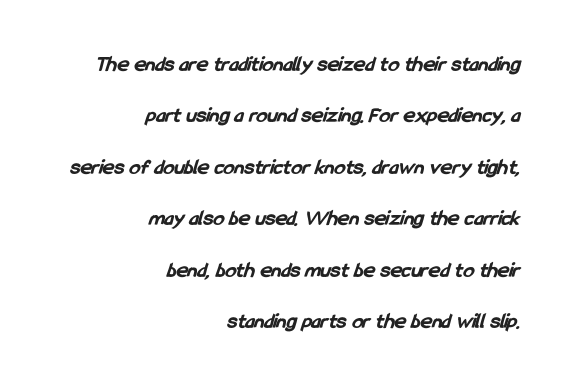
Q: Is the text bold? A: Yes.
Q: Is the text underlined? A: No.
Q: How is the paragraph aligned? A: Right-aligned.
Q: Is the spacing between letters normal or unusually wide? A: Normal.
Q: Is the spacing between lines tight, normal or loose? A: Loose.
